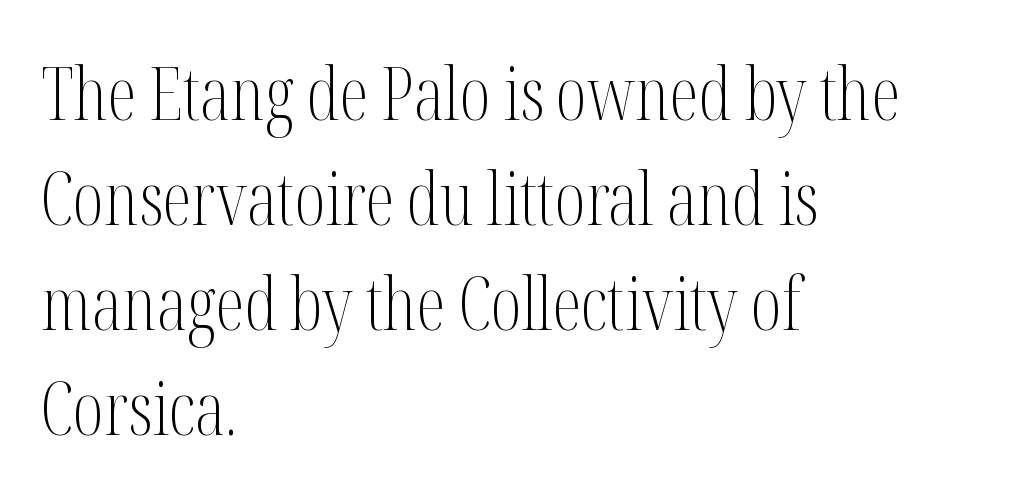
The image shows 73 px light, condensed serif type, upright; set left-aligned, normal line spacing (1.44x), normal letter spacing, not underlined; medium stroke contrast and a medium x-height.
